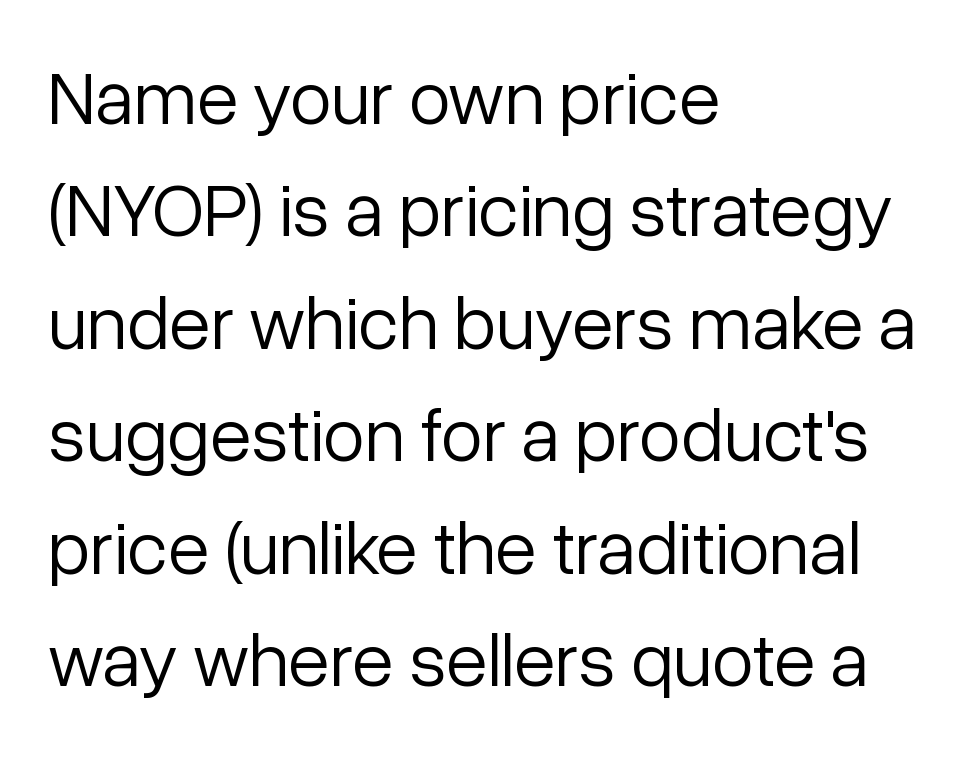
The image shows 76 px light sans-serif type, upright; set left-aligned, normal line spacing (1.48x), normal letter spacing, not underlined; low stroke contrast and a medium x-height.
